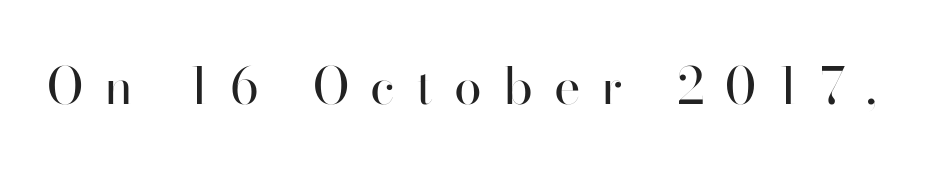
Substantial extra tracking has been applied to these lines. This sample has the flowing, uneven cadence of proportional lettering. The font's upright variant was chosen for this text. The glyphs in this specimen are sans serif. A light-to-regular cut is what we see here. Any mark beneath the type? The region is blank.
